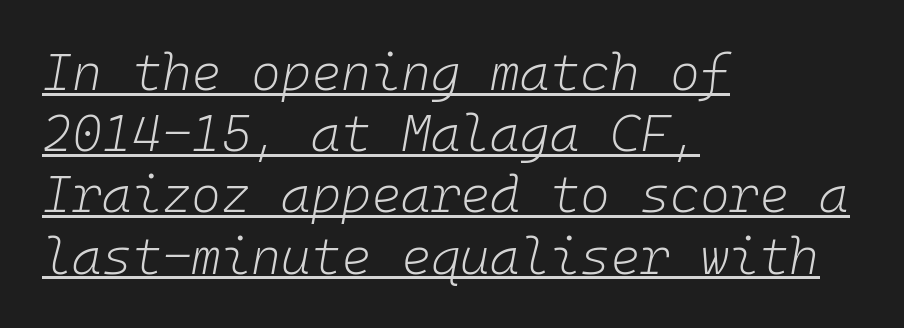
The image shows 51 px light type, italic (leaning right), monospaced; set left-aligned, line spacing 1.2x, normal letter spacing, underlined; low stroke contrast and a medium x-height.
